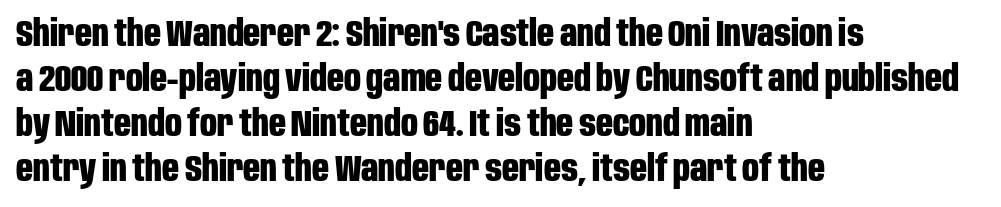
Q: Is the text bold? A: Yes.
Q: Is the text italic (slanted)? A: No, it is upright.
Q: Is the typeface a serif or a sans-serif typeface? A: Sans-serif.
Q: Is the text underlined? A: No.
Q: How is the paragraph aligned? A: Left-aligned.
Q: Is the spacing between letters normal or unusually wide? A: Normal.
Q: Width (condensed, normal, or wide)? A: Condensed.
Q: Stroke contrast? A: Low.
Q: x-height? A: Large.
Q: Monospaced? A: No.
